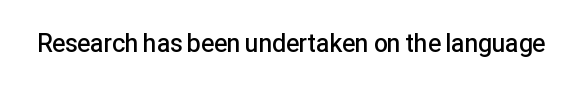
The letters stand upright; this is a roman face. Words appear dense and cohesive because spacing is normal. What weight is shown? A semibold, between regular and bold. The passage shown is not underscored anywhere.
